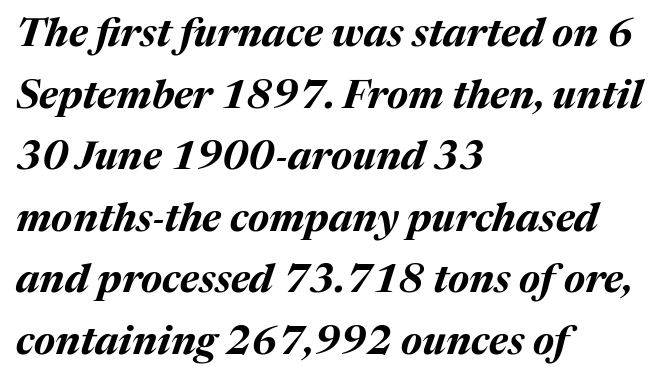
The face used here is rendered with its standard letterfit. Descender tails drop into unmarked territory. Visually the block forms a straight wall on the left and a jagged coastline on the right. These lines sit exactly where default settings would place them. Do the characters align in a grid? No, the font is proportional. A full-strength bold gives these letters their thick strokes.
